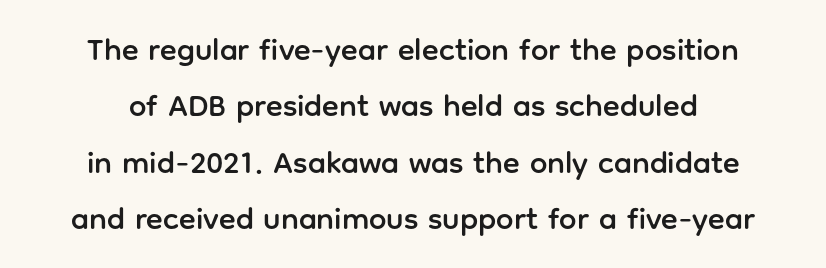
{"serif": "no", "italic": "no", "width": "normal", "stroke_contrast": "low", "x_height": "medium", "monospaced": "no", "underline": "no", "line_spacing_ratio": 1.82, "letter_spacing": "normal", "letter_spacing_em": 0.0, "glyph_px": 31}
